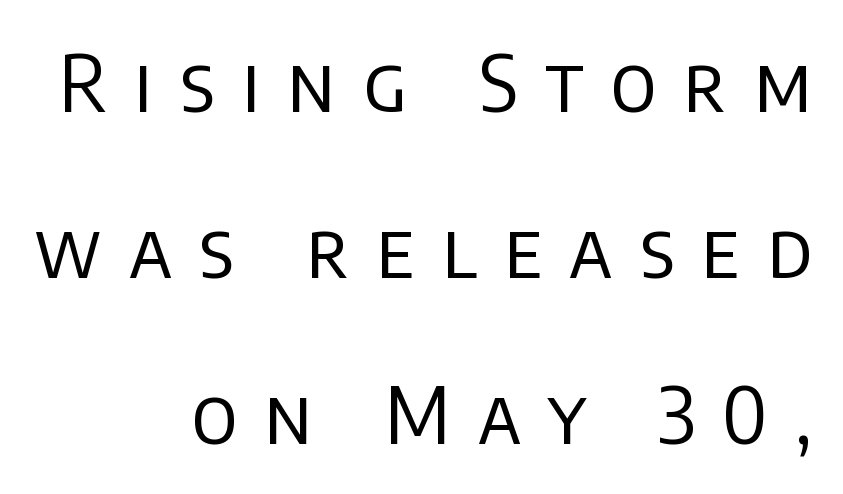
Q: Is the text bold? A: No.
Q: Is the text italic (slanted)? A: No, it is upright.
Q: Is the typeface a serif or a sans-serif typeface? A: Sans-serif.
Q: Is the text underlined? A: No.
Q: How is the paragraph aligned? A: Right-aligned.
Q: Is the spacing between letters normal or unusually wide? A: Unusually wide.
Q: Is the spacing between lines tight, normal or loose? A: Loose.
Q: Width (condensed, normal, or wide)? A: Normal.
Q: Stroke contrast? A: Low.
Q: x-height? A: Large.
Q: Monospaced? A: No.
